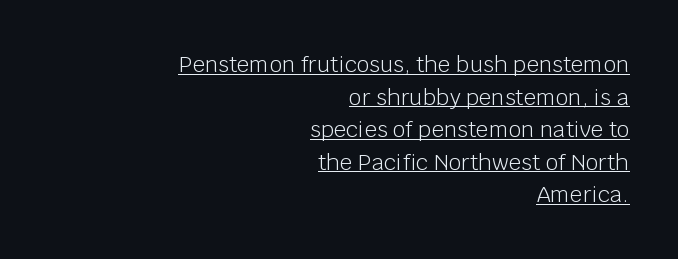
A rule runs beneath these lines of type. Standard letterfit; no display-style spreading of the glyphs. The typesetting does not lean heavy: it is not bold. Where is the straight margin? On the right.
